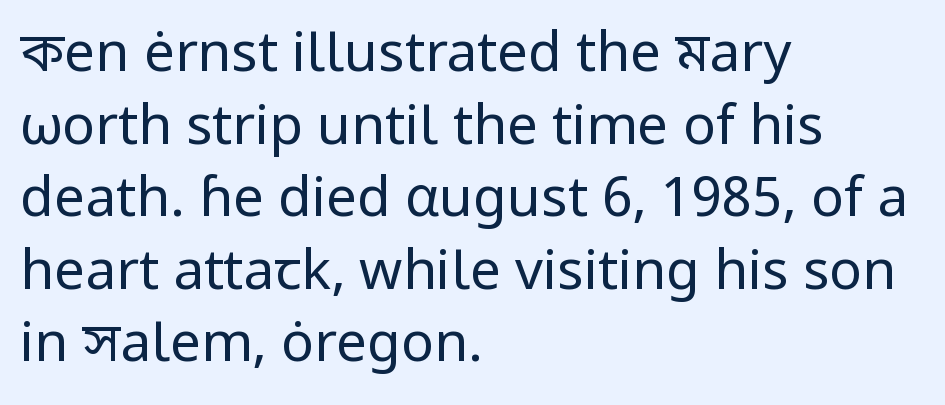
The image shows 55 px regular-weight sans-serif type, upright; set left-aligned, normal line spacing (1.32x), normal letter spacing, not underlined; low stroke contrast and a medium x-height.
